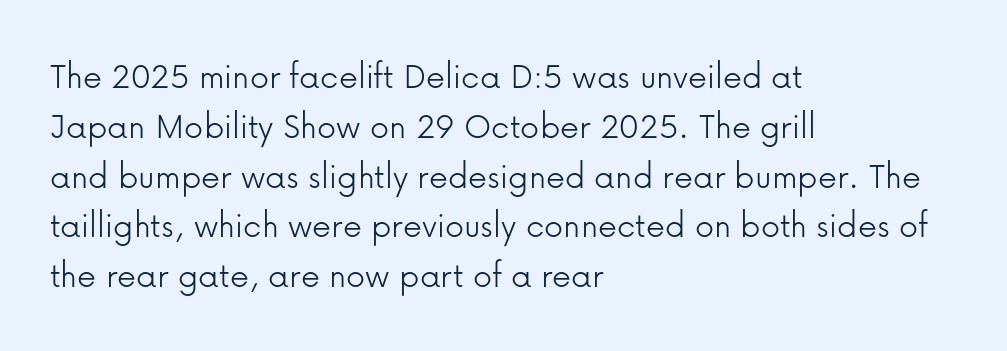
Q: Is the text bold? A: No.
Q: Is the text italic (slanted)? A: No, it is upright.
Q: Is the typeface a serif or a sans-serif typeface? A: Sans-serif.
Q: Is the text underlined? A: No.
Q: How is the paragraph aligned? A: Left-aligned.
Q: Is the spacing between letters normal or unusually wide? A: Normal.
Q: Is the spacing between lines tight, normal or loose? A: Normal.
Q: Width (condensed, normal, or wide)? A: Normal.
Q: Stroke contrast? A: Low.
Q: x-height? A: Medium.
Q: Monospaced? A: No.
